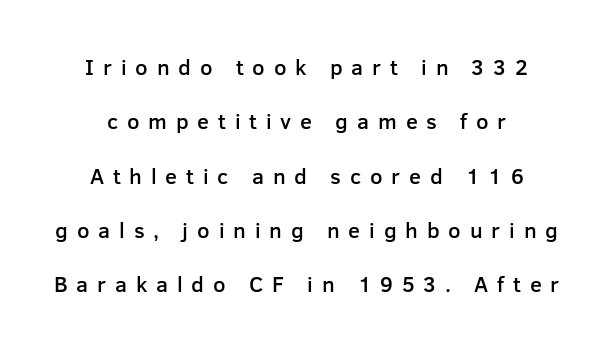
These lines stand farther apart than default settings would place them. Unlike italic type, these characters show no tilt at all. The paragraph has two soft edges and a firm central axis. In terms of letterspacing, this is a distinctly airy, spread setting. Clear beneath every line of the passage. A fair bit of extra ink — the face is semibold, not bold.
